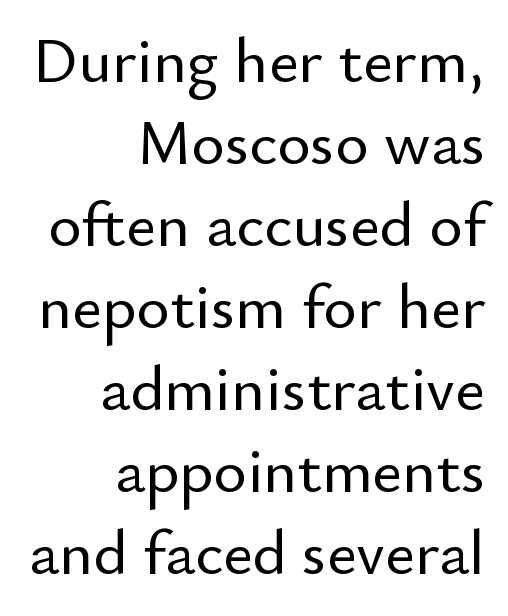
Glyph-to-glyph distance matches everyday printed text. Does the copy run flush right? Yes — the right margin is perfectly even. Proportional: the letters do not fall into vertical columns. Check the space under the baseline: it is left empty. Grotesque or geometric, the face here clearly has no serifs.
